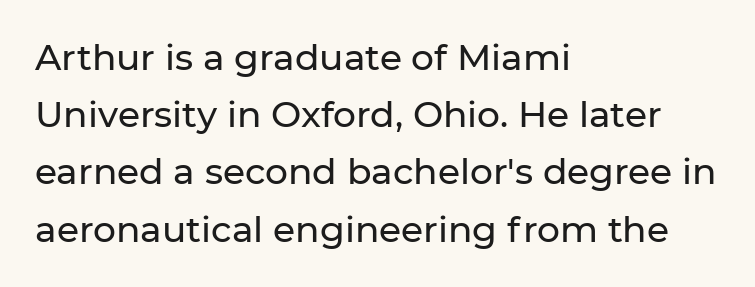
{"serif": "no", "italic": "no", "width": "normal", "stroke_contrast": "low", "x_height": "medium", "monospaced": "no", "underline": "no", "align": "left", "line_spacing": "normal", "line_spacing_ratio": 1.59, "letter_spacing": "normal", "letter_spacing_em": 0.0, "glyph_px": 36}
